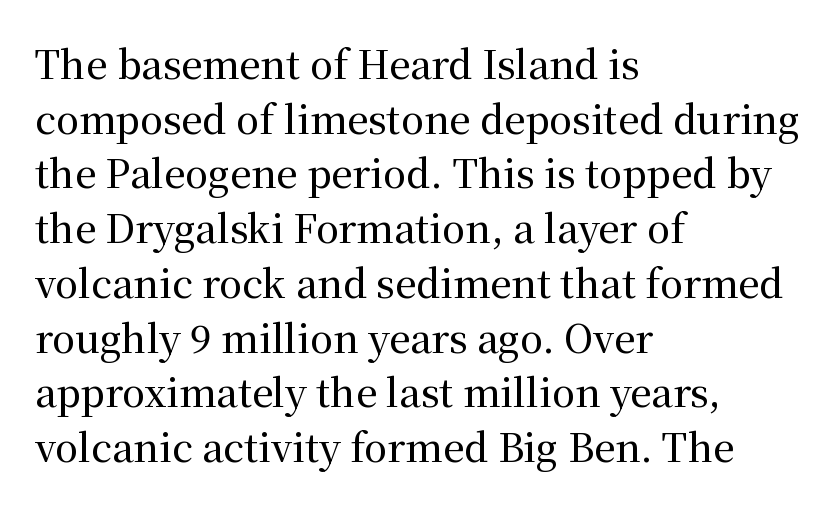
{"serif": "yes", "italic": "no", "width": "normal", "stroke_contrast": "medium", "x_height": "medium", "monospaced": "no", "underline": "no", "align": "left", "line_spacing": "normal", "line_spacing_ratio": 1.44, "letter_spacing": "normal", "letter_spacing_em": 0.0, "glyph_px": 38}
